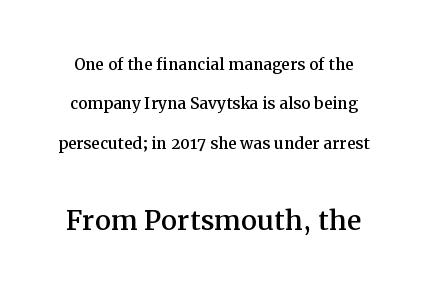
The horizontal fit of the characters is conventional and even. The block sitting lower on the canvas is the one with enlarged characters. Check the space under the baseline: it is left empty. When letters stand straight like this, we call the style roman or upright. Proportional: the letters do not fall into vertical columns. The face used here is seriffed, in the tradition of book romans.
